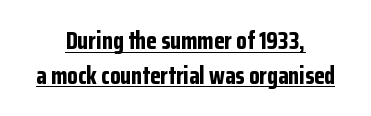
Compared with typical paragraphs, the rows here are spaced about the same. It's the straight-up-and-down kind of type. Words appear dense and cohesive because spacing is normal. Compared with an ordinary text face, these strokes are far heavier — a full bold. Line starts and ends both wander, symmetrically.
